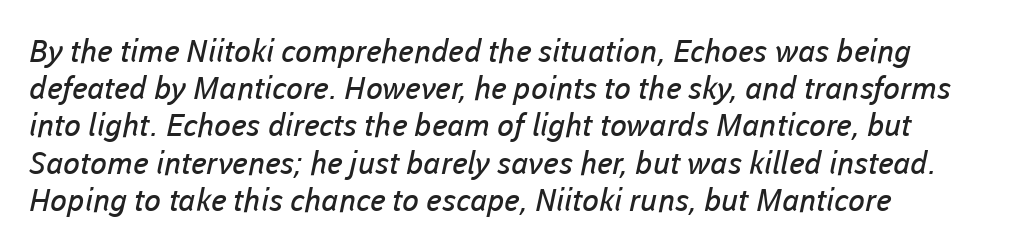
{"serif": "no", "bold": "no", "weight": "regular", "width": "normal", "stroke_contrast": "low", "x_height": "medium", "monospaced": "no", "underline": "no", "align": "left", "line_spacing_ratio": 1.2, "letter_spacing": "normal", "letter_spacing_em": 0.0, "glyph_px": 31}
